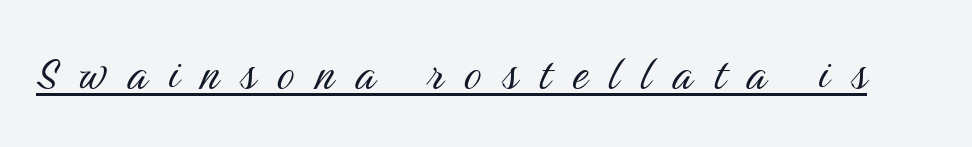
Q: Is the text bold? A: No.
Q: Is the text italic (slanted)? A: Yes.
Q: Is the typeface a serif or a sans-serif typeface? A: Sans-serif.
Q: Is the text underlined? A: Yes.
Q: Is the spacing between letters normal or unusually wide? A: Unusually wide.
Q: Width (condensed, normal, or wide)? A: Condensed.
Q: Stroke contrast? A: Medium.
Q: x-height? A: Medium.
Q: Monospaced? A: No.
